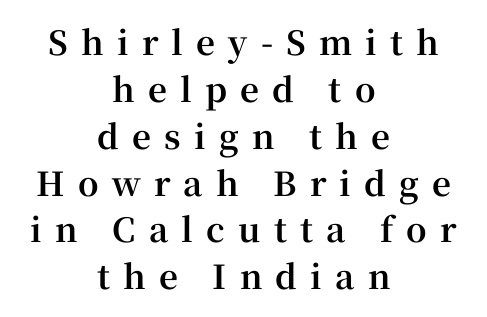
Students, observe: this is what conventionally led text looks like. A student would call this center alignment; a typographer would say set centered. Note: serifs present on the glyphs. The type sits square on the baseline with zero lean. A bare baseline throughout the passage. Think of a printed novel: that variable character pitch is what you see here.
